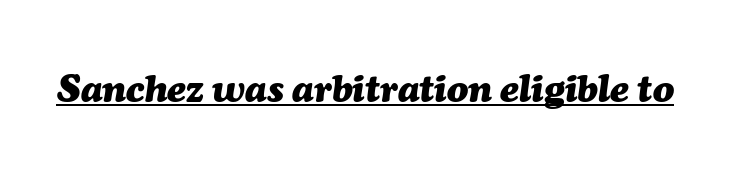
The image shows 39 px heavy type, italic (leaning right); set normal letter spacing, underlined; medium stroke contrast and a medium x-height.
